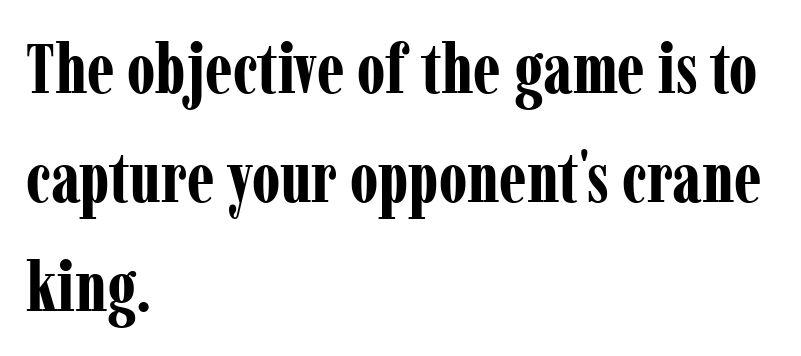
{"serif": "yes", "italic": "no", "bold": "yes", "weight": "bold", "width": "condensed", "stroke_contrast": "low", "x_height": "medium", "monospaced": "no", "underline": "no", "align": "left", "line_spacing": "normal", "line_spacing_ratio": 1.56, "letter_spacing": "normal", "letter_spacing_em": 0.0, "glyph_px": 70}
